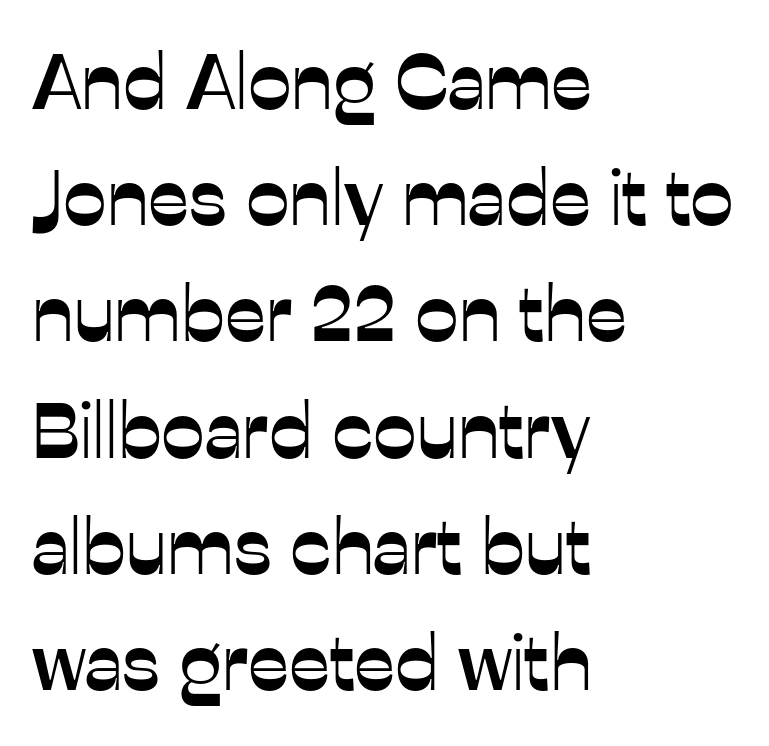
The image shows 78 px sans-serif type, upright; set left-aligned, normal line spacing (1.49x), normal letter spacing, not underlined; low stroke contrast and a medium x-height.
